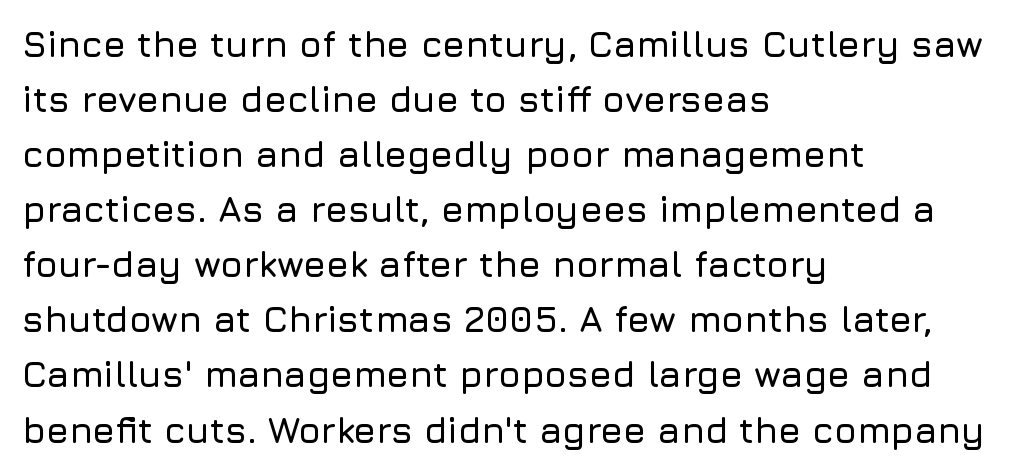
{"serif": "no", "italic": "no", "width": "normal", "stroke_contrast": "low", "x_height": "medium", "monospaced": "no", "underline": "no", "align": "left", "line_spacing": "normal", "line_spacing_ratio": 1.53, "letter_spacing": "normal", "letter_spacing_em": 0.0, "glyph_px": 36}
